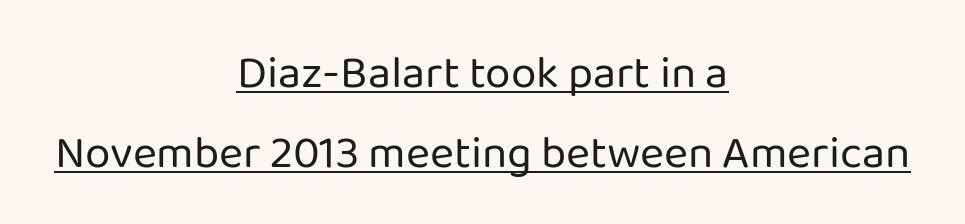
Q: Is the text bold? A: No.
Q: Is the text italic (slanted)? A: No, it is upright.
Q: Is the typeface a serif or a sans-serif typeface? A: Sans-serif.
Q: Is the text underlined? A: Yes.
Q: How is the paragraph aligned? A: Centered.
Q: Is the spacing between letters normal or unusually wide? A: Normal.
Q: Width (condensed, normal, or wide)? A: Normal.
Q: Stroke contrast? A: Low.
Q: x-height? A: Medium.
Q: Monospaced? A: No.
